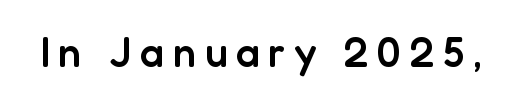
Q: Is the text bold? A: Semi-bold.
Q: Is the text italic (slanted)? A: No, it is upright.
Q: Is the typeface a serif or a sans-serif typeface? A: Sans-serif.
Q: Is the text underlined? A: No.
Q: Is the spacing between letters normal or unusually wide? A: Unusually wide.
Q: Width (condensed, normal, or wide)? A: Normal.
Q: Stroke contrast? A: Low.
Q: x-height? A: Medium.
Q: Monospaced? A: No.
